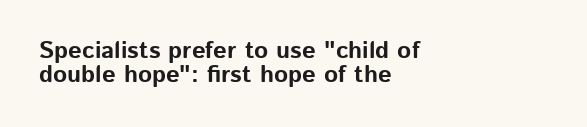
Q: Is the text bold? A: Yes.
Q: Is the text italic (slanted)? A: No, it is upright.
Q: Is the text underlined? A: No.
Q: How is the paragraph aligned? A: Left-aligned.
Q: Is the spacing between letters normal or unusually wide? A: Normal.
Q: Is the spacing between lines tight, normal or loose? A: Tight.
